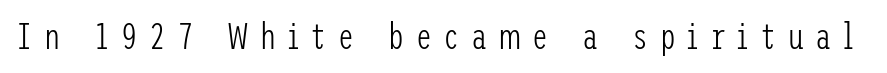
The typeface chosen for these lines omits serifs. The tracking jumps out immediately: characters are airy and widely separated. The font sits on the lighter half of the weight spectrum, regular included. The specimen omits any rule beneath the text block's lines. The specimen reads as upright at a glance.
